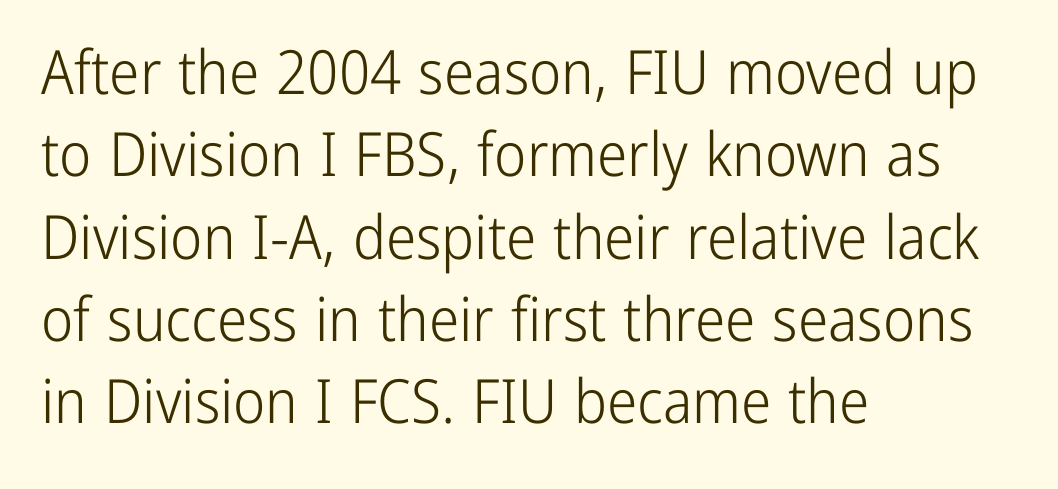
Q: Is the text bold? A: No.
Q: Is the text italic (slanted)? A: No, it is upright.
Q: Is the typeface a serif or a sans-serif typeface? A: Sans-serif.
Q: Is the text underlined? A: No.
Q: How is the paragraph aligned? A: Left-aligned.
Q: Is the spacing between letters normal or unusually wide? A: Normal.
Q: Is the spacing between lines tight, normal or loose? A: Normal.
Q: Width (condensed, normal, or wide)? A: Condensed.
Q: Stroke contrast? A: Low.
Q: x-height? A: Medium.
Q: Monospaced? A: No.
